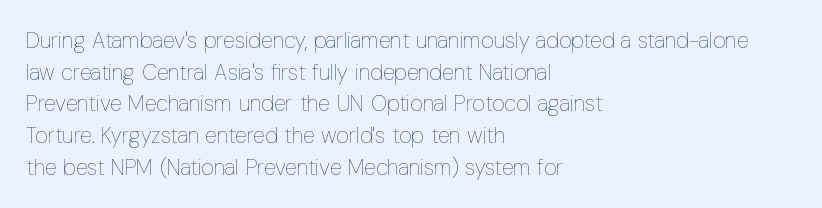
{"italic": "no", "bold": "no", "underline": "no", "align": "left", "line_spacing": "normal", "line_spacing_ratio": 1.44, "letter_spacing": "normal", "letter_spacing_em": 0.0, "glyph_px": 22}
